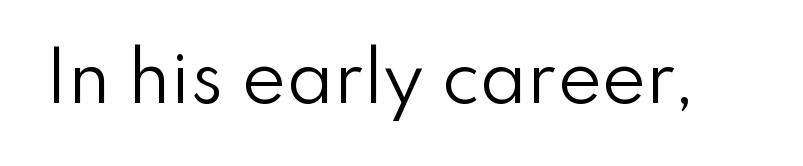
Q: Is the text bold? A: No.
Q: Is the text italic (slanted)? A: No, it is upright.
Q: Is the typeface a serif or a sans-serif typeface? A: Sans-serif.
Q: Is the text underlined? A: No.
Q: Is the spacing between letters normal or unusually wide? A: Normal.
Q: Width (condensed, normal, or wide)? A: Normal.
Q: Stroke contrast? A: Low.
Q: x-height? A: Small.
Q: Monospaced? A: No.
